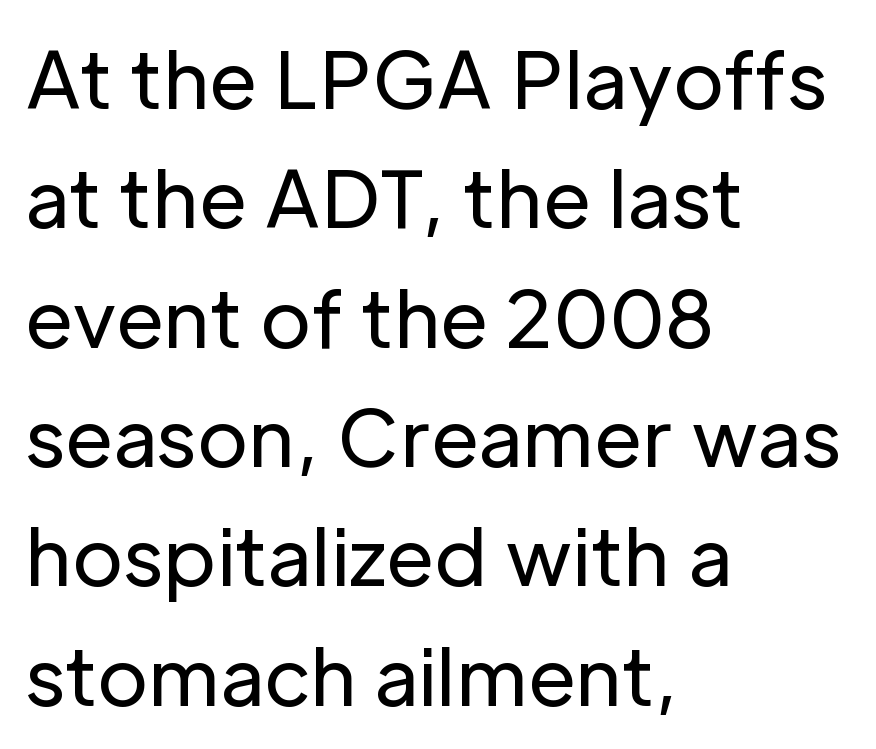
Q: Is the text bold? A: No.
Q: Is the text italic (slanted)? A: No, it is upright.
Q: Is the typeface a serif or a sans-serif typeface? A: Sans-serif.
Q: Is the text underlined? A: No.
Q: How is the paragraph aligned? A: Left-aligned.
Q: Is the spacing between letters normal or unusually wide? A: Normal.
Q: Is the spacing between lines tight, normal or loose? A: Normal.
Q: Width (condensed, normal, or wide)? A: Normal.
Q: Stroke contrast? A: Low.
Q: x-height? A: Medium.
Q: Monospaced? A: No.
